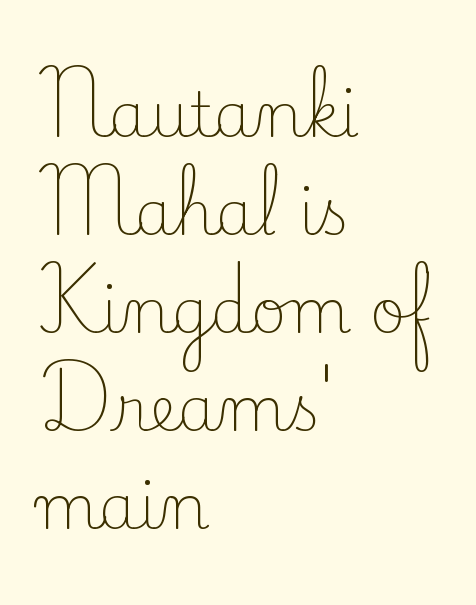
{"serif": "yes", "italic": "no", "bold": "no", "weight": "light", "width": "normal", "stroke_contrast": "low", "x_height": "small", "monospaced": "no", "underline": "no", "align": "left", "line_spacing": "normal", "line_spacing_ratio": 1.58, "letter_spacing": "normal", "letter_spacing_em": 0.0, "glyph_px": 62}
